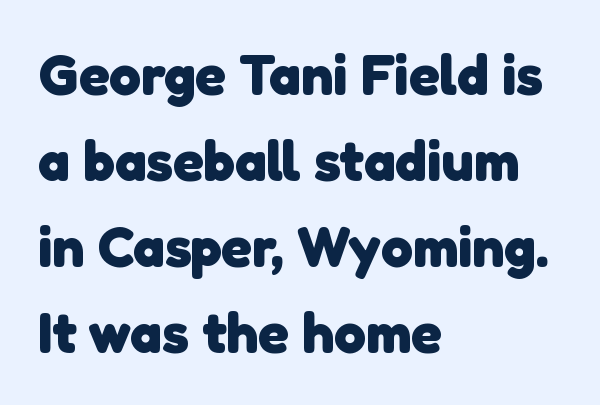
Stroke terminals: plain, sans-serif. You could not count columns in this text — the font is proportionally spaced. Layout note: lines flush left. Does the weight exceed regular? Yes, all the way to bold. Has an underline been added? It has not. Short note: letters normally spaced.
